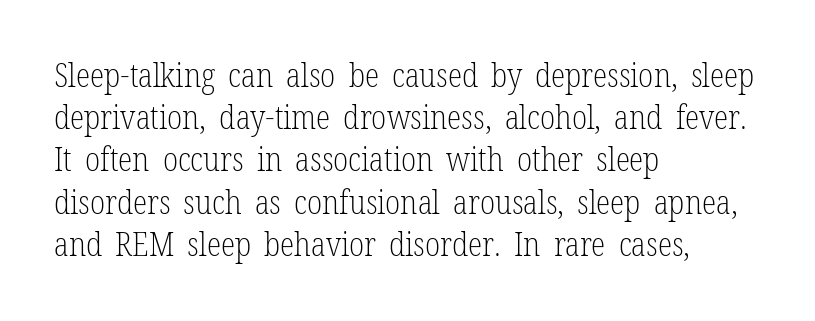
The image shows 33 px light, condensed serif type, upright; set left-aligned, normal line spacing (1.28x), normal letter spacing, not underlined; low stroke contrast and a medium x-height.
